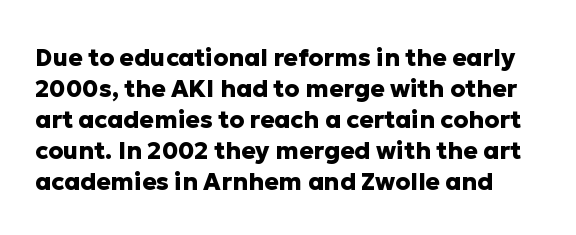
{"italic": "no", "bold": "yes", "underline": "no", "line_spacing": "normal", "line_spacing_ratio": 1.29, "letter_spacing": "normal", "letter_spacing_em": 0.0, "glyph_px": 24}
